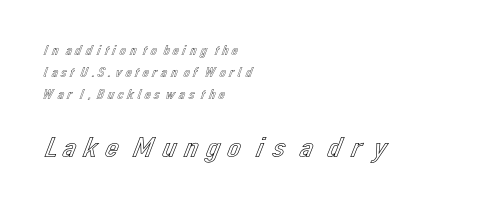
Each new line begins a customary step beneath the previous one. This rendering uses left alignment, leaving the right contour irregular. A typesetter would call this proportional, since set widths differ per character.
